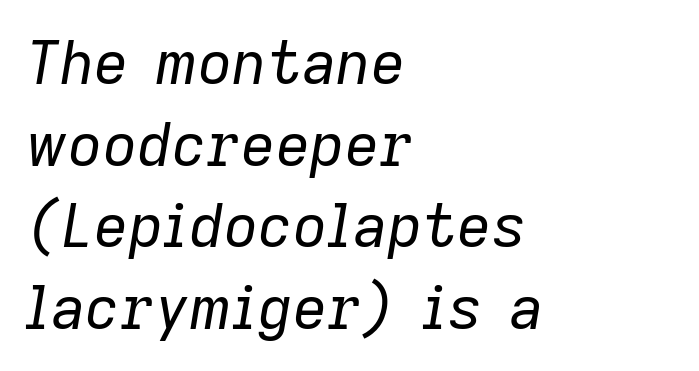
The image shows 60 px regular-weight type, italic (leaning right); set left-aligned, normal line spacing (1.36x), normal letter spacing, not underlined; low stroke contrast and a medium x-height.
